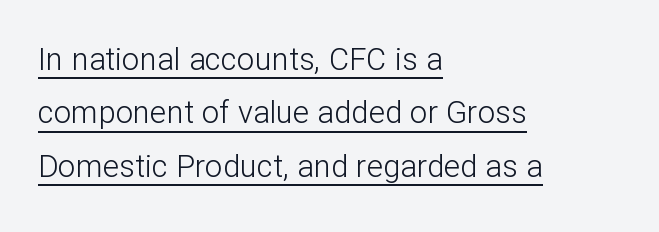
The image shows 31 px light sans-serif type, upright; set left-aligned, line spacing 1.72x, normal letter spacing, underlined; low stroke contrast and a medium x-height.
